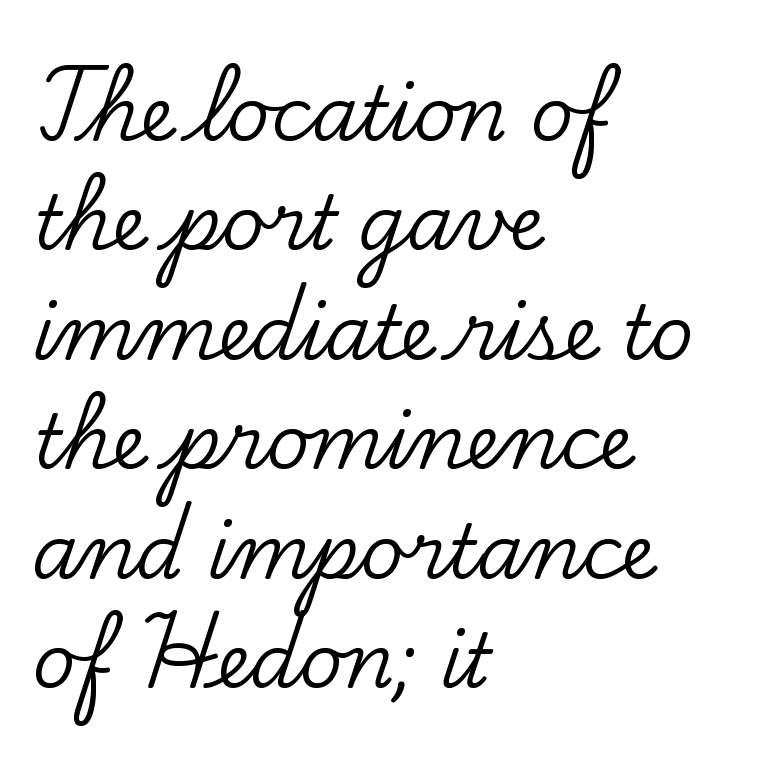
Q: Is the text italic (slanted)? A: Yes.
Q: Is the typeface a serif or a sans-serif typeface? A: Serif.
Q: Is the text underlined? A: No.
Q: How is the paragraph aligned? A: Left-aligned.
Q: Is the spacing between letters normal or unusually wide? A: Normal.
Q: Is the spacing between lines tight, normal or loose? A: Normal.
Q: Width (condensed, normal, or wide)? A: Normal.
Q: Stroke contrast? A: Low.
Q: x-height? A: Small.
Q: Monospaced? A: No.
